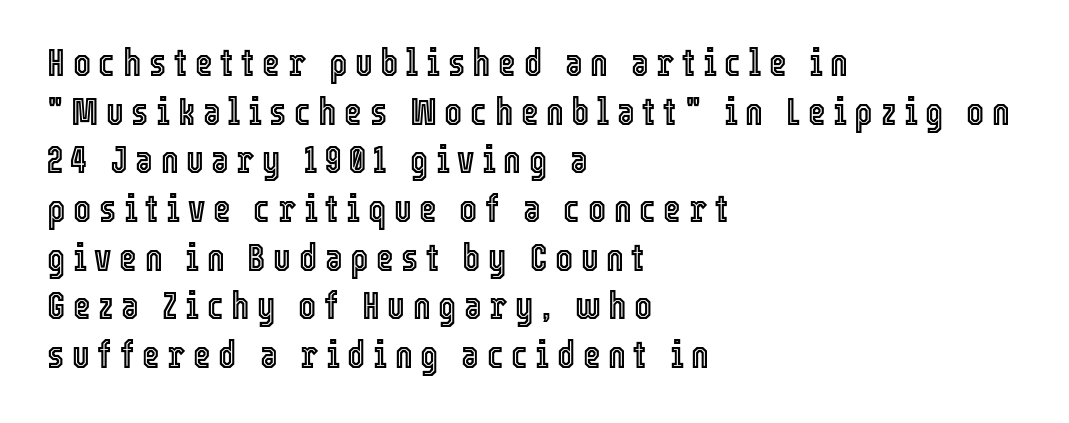
{"italic": "no", "width": "condensed", "x_height": "medium", "monospaced": "no", "underline": "no", "align": "left", "line_spacing": "normal", "line_spacing_ratio": 1.28, "letter_spacing": "wide", "letter_spacing_em": 0.2, "glyph_px": 38}
